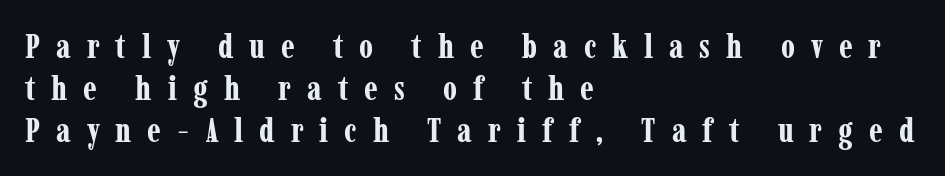
Q: Is the text bold? A: Yes.
Q: Is the text italic (slanted)? A: No, it is upright.
Q: Is the typeface a serif or a sans-serif typeface? A: Serif.
Q: Is the text underlined? A: No.
Q: How is the paragraph aligned? A: Left-aligned.
Q: Is the spacing between letters normal or unusually wide? A: Unusually wide.
Q: Width (condensed, normal, or wide)? A: Condensed.
Q: Stroke contrast? A: Low.
Q: x-height? A: Medium.
Q: Monospaced? A: No.
